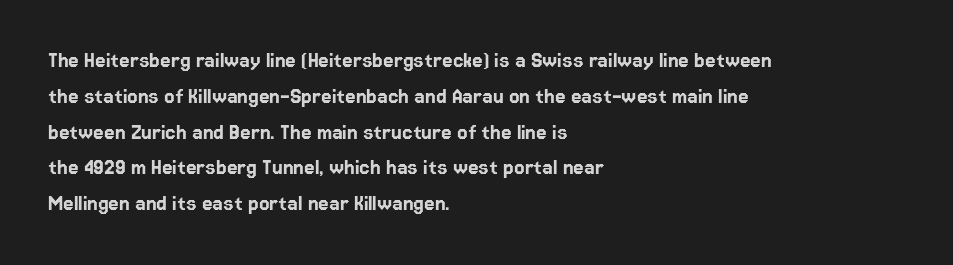
{"italic": "no", "underline": "no", "align": "left", "line_spacing": "normal", "line_spacing_ratio": 1.49, "letter_spacing": "normal", "letter_spacing_em": 0.0, "glyph_px": 24}
